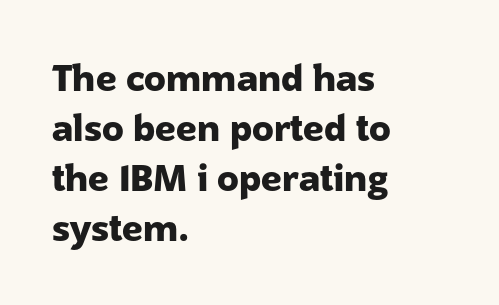
The image shows 36 px heavy sans-serif type, upright; set left-aligned, normal line spacing (1.39x), normal letter spacing, not underlined; low stroke contrast and a medium x-height.
